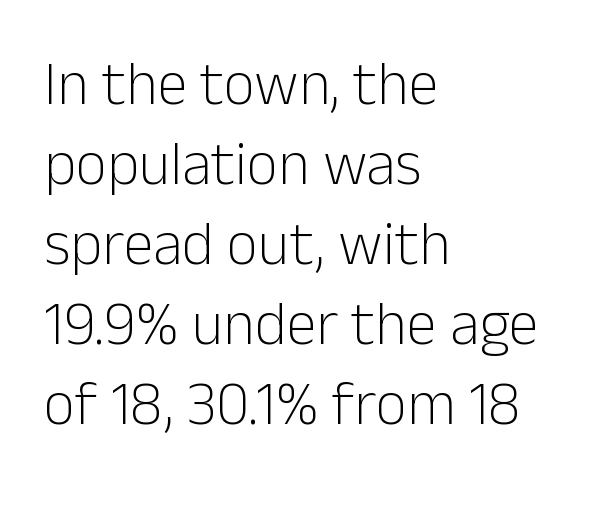
The image shows 61 px light sans-serif type, upright; set left-aligned, normal line spacing (1.31x), normal letter spacing, not underlined; low stroke contrast and a medium x-height.
